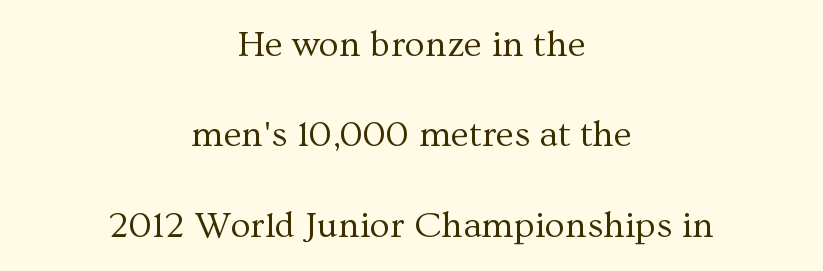
The image shows 37 px regular-weight serif type, upright; set centered, loose line spacing (2.44x), normal letter spacing, not underlined; medium stroke contrast and a medium x-height.
